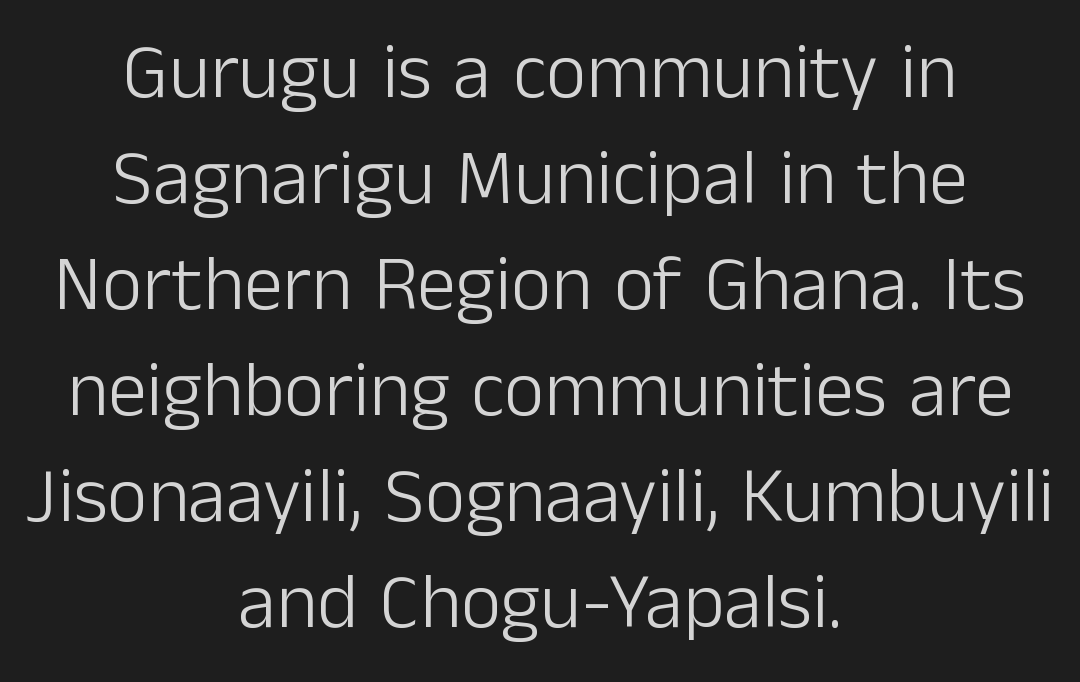
{"serif": "no", "italic": "no", "bold": "no", "weight": "light", "width": "normal", "stroke_contrast": "low", "x_height": "medium", "monospaced": "no", "underline": "no", "align": "center", "line_spacing": "normal", "line_spacing_ratio": 1.36, "letter_spacing": "normal", "letter_spacing_em": 0.0, "glyph_px": 78}
